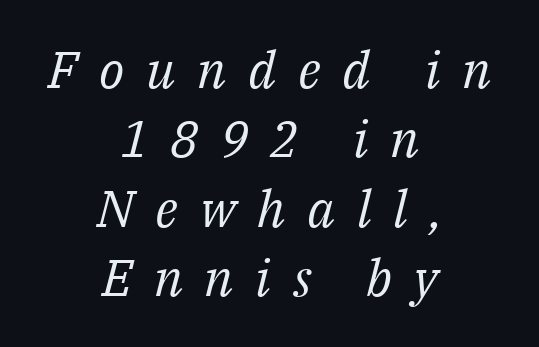
The image shows 51 px regular-weight serif type, italic (leaning right); set centered, normal line spacing (1.36x), unusually wide letter spacing (+0.43 em), not underlined; medium stroke contrast and a medium x-height.
